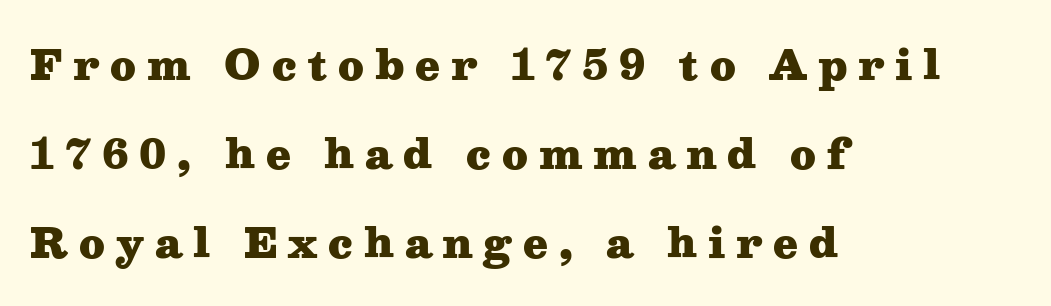
{"serif": "yes", "italic": "no", "bold": "yes", "weight": "heavy", "width": "wide", "stroke_contrast": "medium", "x_height": "medium", "monospaced": "no", "underline": "no", "align": "left", "line_spacing": "loose", "line_spacing_ratio": 2.23, "letter_spacing": "wide", "letter_spacing_em": 0.27, "glyph_px": 40}
